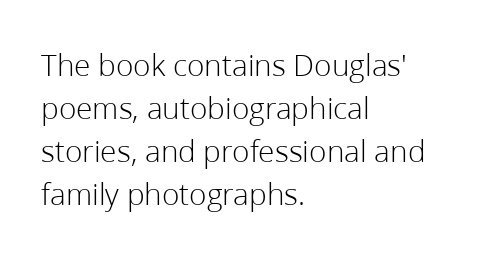
Q: Is the text bold? A: No.
Q: Is the text italic (slanted)? A: No, it is upright.
Q: Is the typeface a serif or a sans-serif typeface? A: Sans-serif.
Q: Is the text underlined? A: No.
Q: How is the paragraph aligned? A: Left-aligned.
Q: Is the spacing between letters normal or unusually wide? A: Normal.
Q: Is the spacing between lines tight, normal or loose? A: Normal.
Q: Width (condensed, normal, or wide)? A: Normal.
Q: Stroke contrast? A: Low.
Q: x-height? A: Medium.
Q: Monospaced? A: No.
